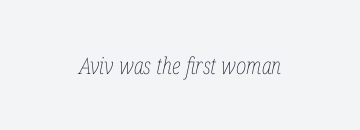
Each stroke keeps to a modest, everyday thickness or less. In terms of posture, this sample is oblique. Honestly, there is no underline to notice here at all. The horizontal fit of the characters is conventional and even.
